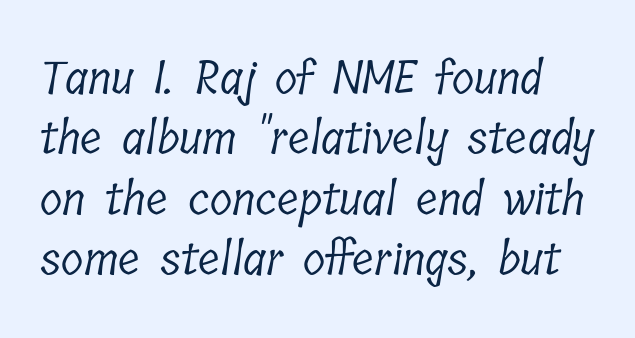
Q: Is the text bold? A: No.
Q: Is the typeface a serif or a sans-serif typeface? A: Serif.
Q: Is the text underlined? A: No.
Q: Is the spacing between letters normal or unusually wide? A: Normal.
Q: Is the spacing between lines tight, normal or loose? A: Normal.
Q: Width (condensed, normal, or wide)? A: Condensed.
Q: Stroke contrast? A: Low.
Q: x-height? A: Medium.
Q: Monospaced? A: No.
